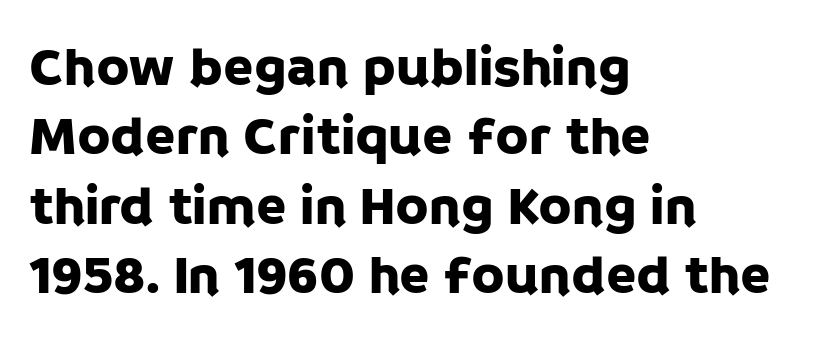
The ragged edge is on the right, which tells us the setting is flush left. This sample uses plain, unmodified letter spacing. Designer's note — italics off, roman on. In terms of leading, this rendering sits right in the middle.
